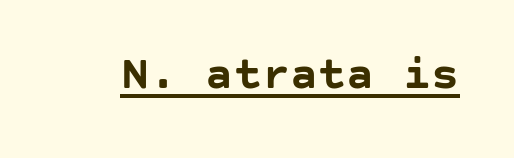
The image shows 47 px semibold sans-serif type, upright; set normal letter spacing, underlined; low stroke contrast and a large x-height.
